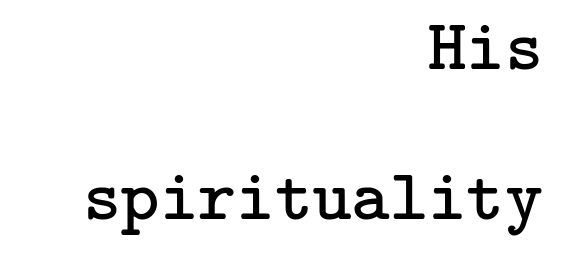
Q: Is the text bold? A: No.
Q: Is the text italic (slanted)? A: No, it is upright.
Q: Is the typeface a serif or a sans-serif typeface? A: Serif.
Q: Is the text underlined? A: No.
Q: How is the paragraph aligned? A: Right-aligned.
Q: Is the spacing between letters normal or unusually wide? A: Normal.
Q: Is the spacing between lines tight, normal or loose? A: Loose.
Q: Width (condensed, normal, or wide)? A: Normal.
Q: Stroke contrast? A: Low.
Q: x-height? A: Medium.
